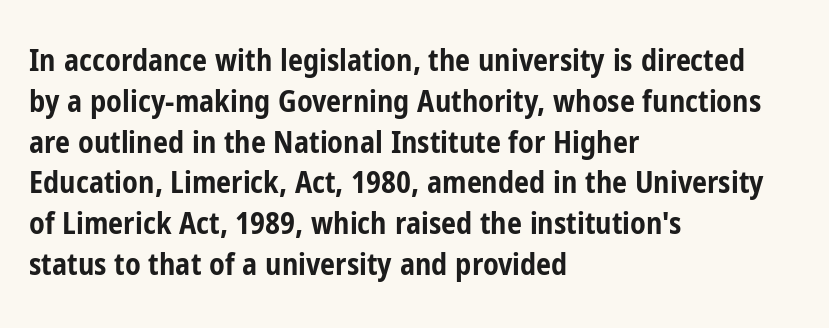
Look at the stroke-to-counter ratio: heavy, a bold. You can tell it's not italic because the verticals are truly vertical. A classic flush-left, rag-right setting is used for this passage. Looks like regular typesetting: each glyph gets only the width it needs. The tracking reads as untouched default to a designer's eye.
